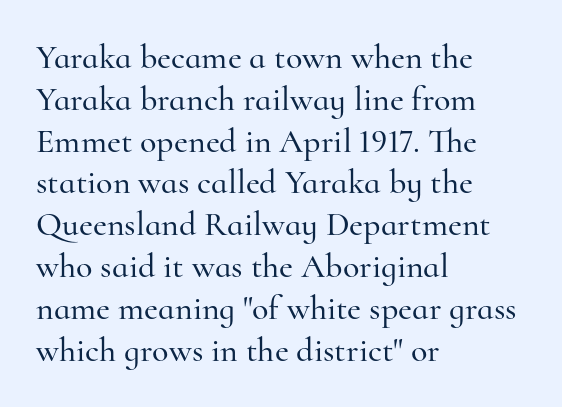
Is this a fixed-width face? No — the glyphs have proportional, varying widths. The characters display serif detailing at their extremities. Left-aligned paragraph, ragged on the right. Quick note: underline off. Nope, not italic — everything's standing straight. Characters follow at the spacing the type designer built in.
